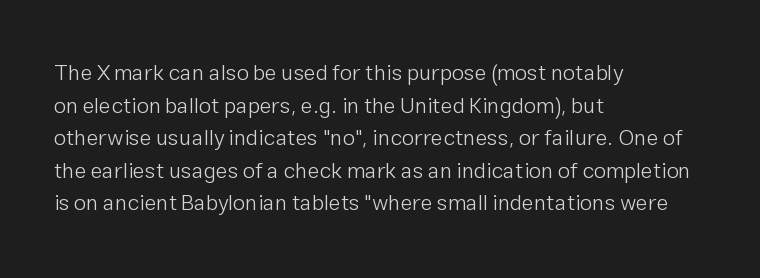
{"italic": "no", "bold": "no", "underline": "no", "align": "left", "line_spacing": "normal", "line_spacing_ratio": 1.48, "letter_spacing": "normal", "letter_spacing_em": 0.0, "glyph_px": 22}
